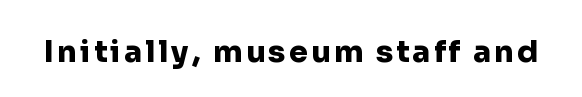
The glyphs in this specimen are sans serif. Anything drawn beneath the words? Only blank space. Posture: upright roman. Is this a fixed-width face? No — the glyphs have proportional, varying widths. A full-strength bold gives these letters their thick strokes.
